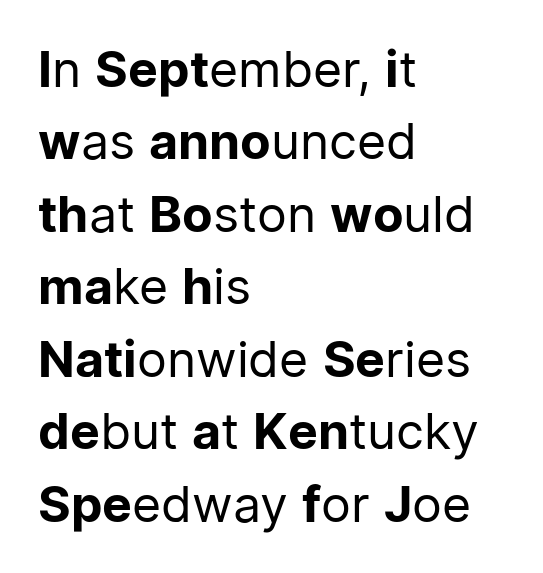
{"serif": "no", "italic": "no", "bold": "no", "weight": "regular", "width": "normal", "stroke_contrast": "low", "x_height": "medium", "monospaced": "no", "underline": "no", "align": "left", "line_spacing": "normal", "line_spacing_ratio": 1.45, "letter_spacing": "normal", "letter_spacing_em": 0.0, "glyph_px": 50}
